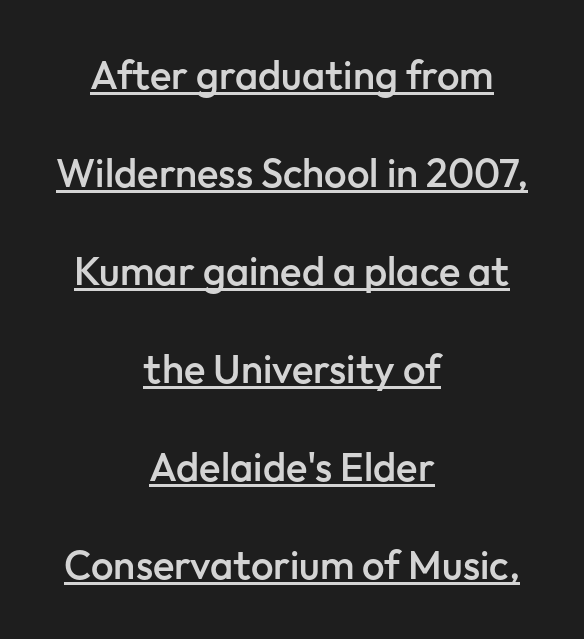
The image shows 40 px semibold sans-serif type, upright; set centered, loose line spacing (2.45x), normal letter spacing, underlined; low stroke contrast and a medium x-height.
